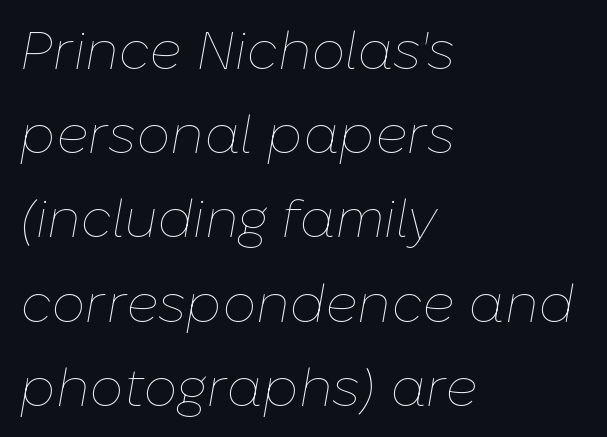
Quick note: interline space is typical. Short and long lines alike share a common starting point at left. Short note: letters normally spaced. A typesetter would mark this as italic. Bare-footed words on every line. Here the designer chose a conventional face with non-uniform glyph widths.
